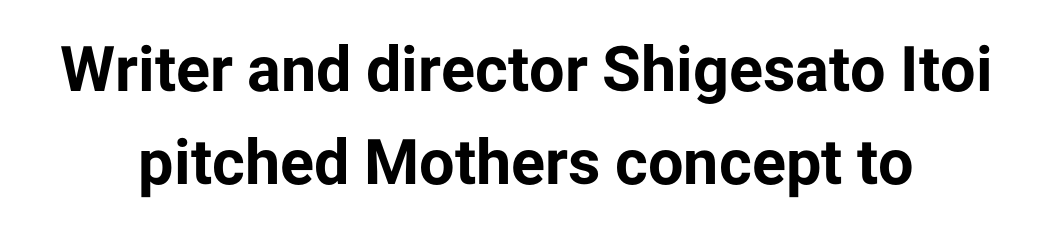
Anything drawn beneath the words? Only blank space. Think of a printed novel: that variable character pitch is what you see here. This sample uses an upright cut, with every glyph sitting square on the baseline. Words appear dense and cohesive because spacing is normal. The lines sit at an ordinary, default distance from one another.
